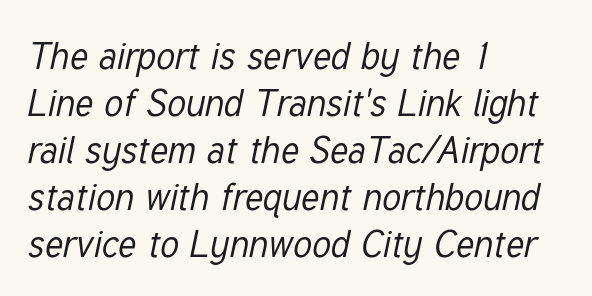
Every row of glyphs begins at an identical x-position on the left. Stems and bowls with no extra thickness — not bold. Character widths vary here, with narrow letters taking less room than wide ones. The type is set solid horizontally, with unmodified tracking. Plain, unruled lines of type.
